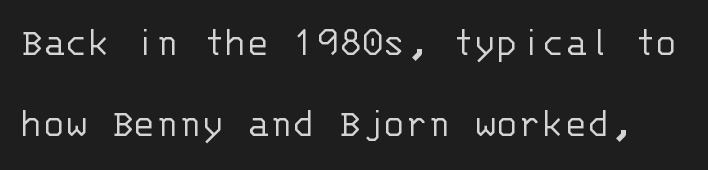
The image shows 42 px light sans-serif type, upright, monospaced; set loose line spacing (1.92x), normal letter spacing, not underlined; low stroke contrast and a large x-height.
